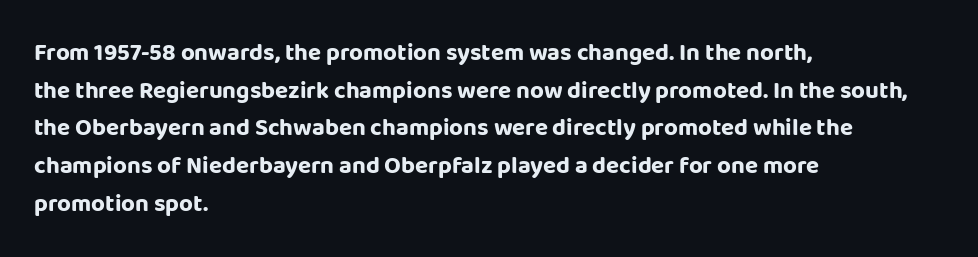
The image shows 24 px bold type, upright; set left-aligned, normal line spacing (1.57x), normal letter spacing, not underlined.
